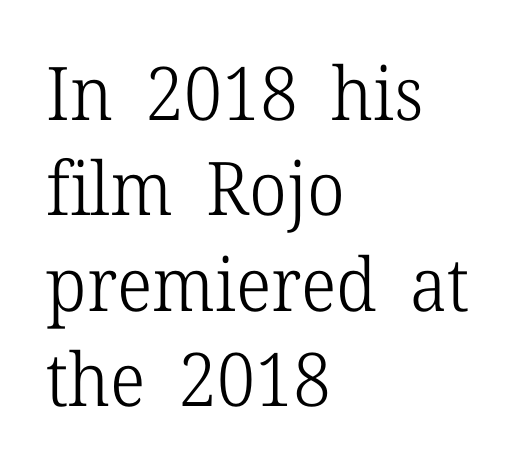
The image shows 74 px light serif type, upright; set left-aligned, normal line spacing (1.29x), normal letter spacing, not underlined; low stroke contrast and a medium x-height.
